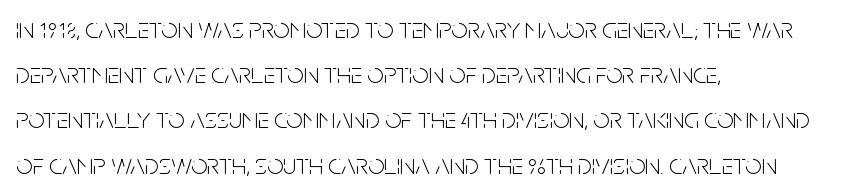
The weight tops out at a normal text grade. These lines are rendered in a variable-pitch font. Descenders hang freely into open space. Notice how the passage keeps a crisp vertical edge on the left only.
